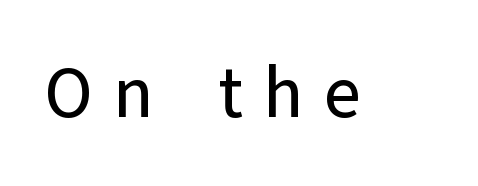
The image shows 71 px sans-serif type, upright; set unusually wide letter spacing (+0.29 em), not underlined; low stroke contrast and a medium x-height.
